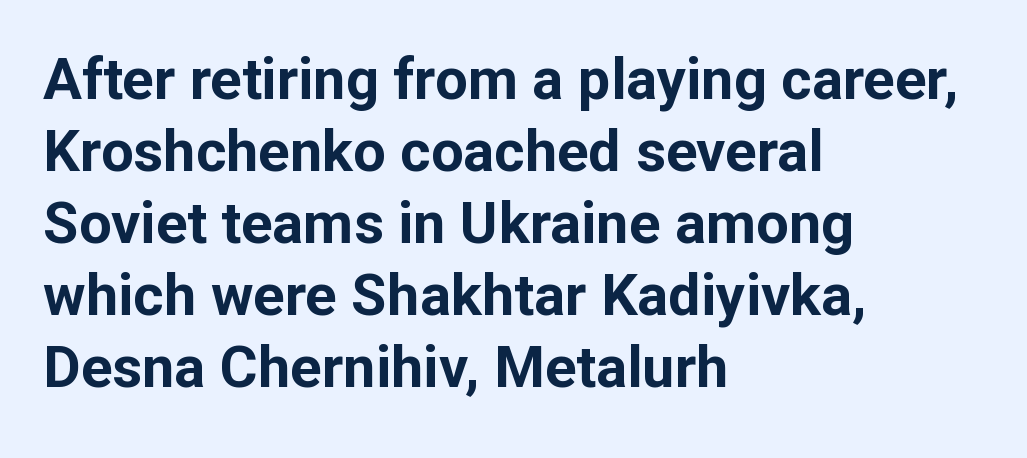
You could call the tracking neutral — neither tight nor loose. Every row of glyphs begins at an identical x-position on the left. Serifs: no, the terminals of the letterforms are clean. Note the varied advance widths — an 'i' is clearly narrower than an 'm'. Heavy, bold letterforms. Underline: absent.
